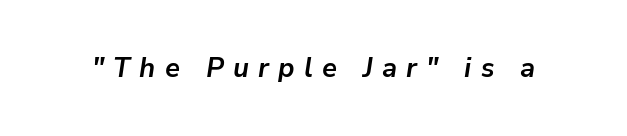
{"italic": "yes", "lean": "right", "slant_degrees": 9, "bold": "yes", "underline": "no", "letter_spacing": "wide", "letter_spacing_em": 0.34, "glyph_px": 27}
